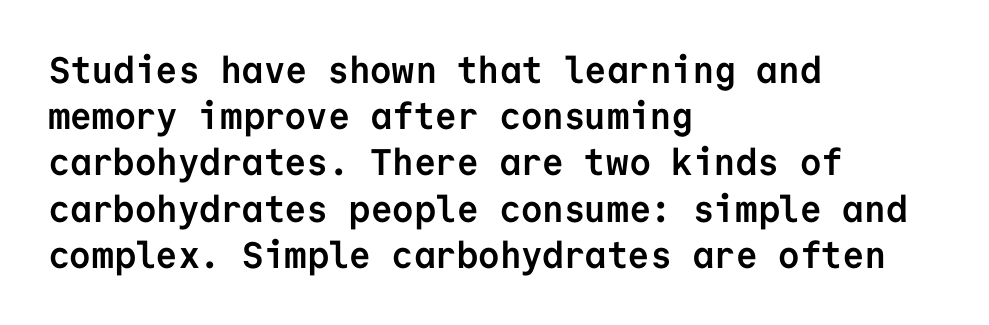
The image shows 37 px semibold sans-serif type, upright, monospaced; set left-aligned, normal line spacing (1.25x), normal letter spacing, not underlined; low stroke contrast and a medium x-height.
